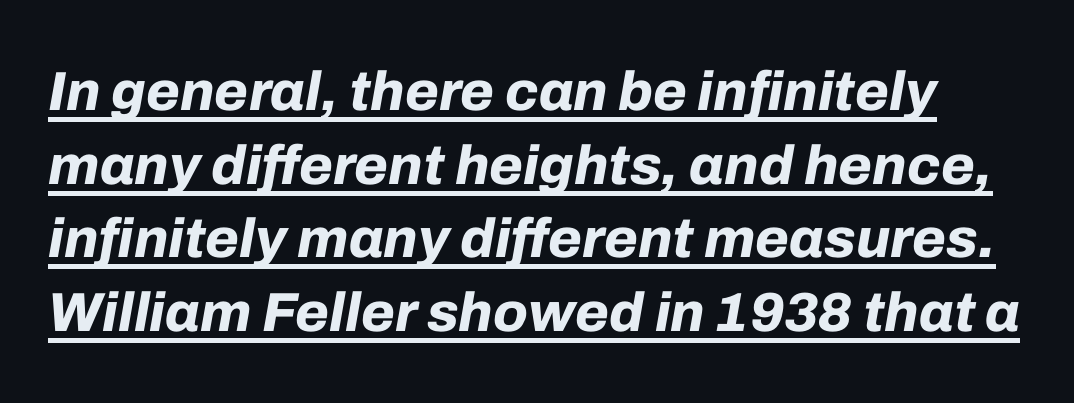
{"italic": "yes", "lean": "right", "slant_degrees": 10, "bold": "yes", "weight": "bold", "width": "normal", "stroke_contrast": "low", "x_height": "medium", "monospaced": "no", "underline": "yes", "line_spacing": "normal", "line_spacing_ratio": 1.34, "letter_spacing": "normal", "letter_spacing_em": 0.0, "glyph_px": 55}
